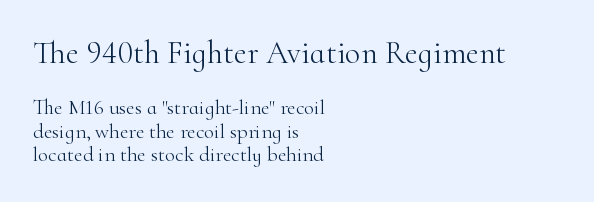
The image shows 32 px light serif type, upright; set left-aligned, tight line spacing (1.12x), normal letter spacing, not underlined; the first (top) block is 1.52x larger; high stroke contrast and a small x-height.
